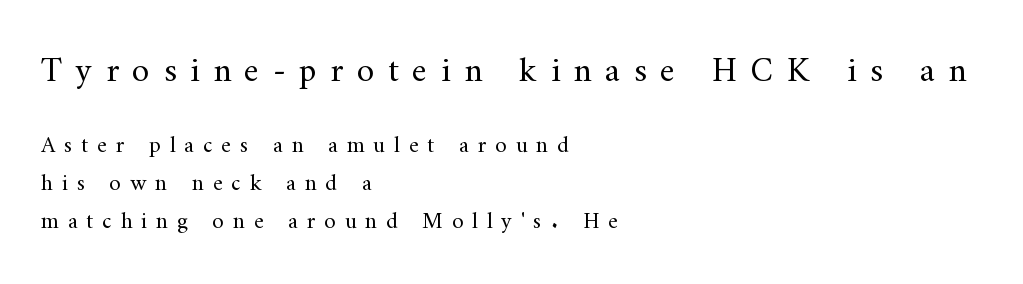
The image shows 35 px regular-weight serif type, upright; set left-aligned, normal line spacing (1.64x), unusually wide letter spacing (+0.39 em), not underlined; the first (top) block is 1.52x larger; medium stroke contrast and a small x-height.
